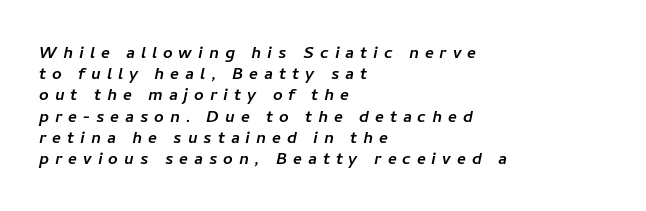
The image shows 21 px text type; set left-aligned, tight line spacing (1.01x), unusually wide letter spacing (+0.28 em), not underlined.
